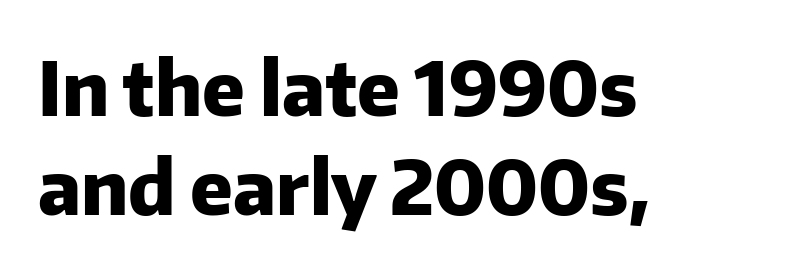
The image shows 75 px heavy sans-serif type, upright; set left-aligned, normal line spacing (1.32x), normal letter spacing, not underlined; low stroke contrast and a medium x-height.
